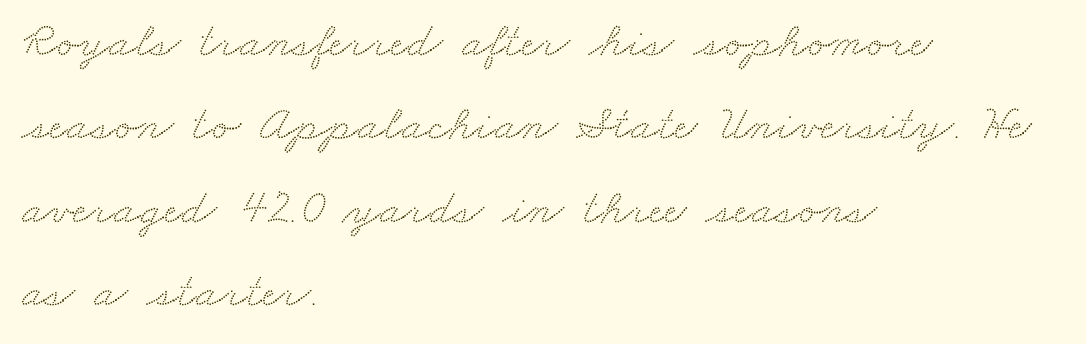
The image shows 49 px wide serif type; set left-aligned, normal line spacing (1.7x), normal letter spacing, not underlined; medium stroke contrast and a small x-height.
